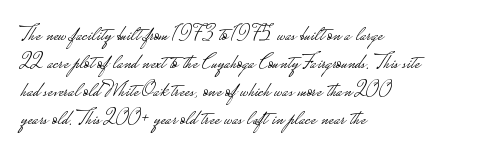
The image shows 21 px text type; set left-aligned, normal line spacing (1.34x), normal letter spacing, not underlined.
